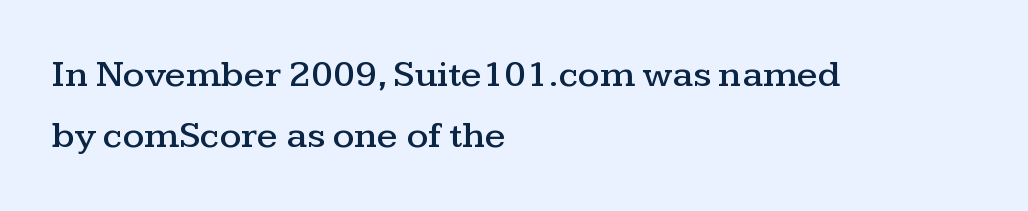
The designer went with a serif here, giving each stem small feet. If you measured baseline to baseline, you'd find a middling distance. The horizontal fit of the characters is conventional and even. Posture: upright roman. This sample has the flowing, uneven cadence of proportional lettering. Nobody drew a line under any word here.
